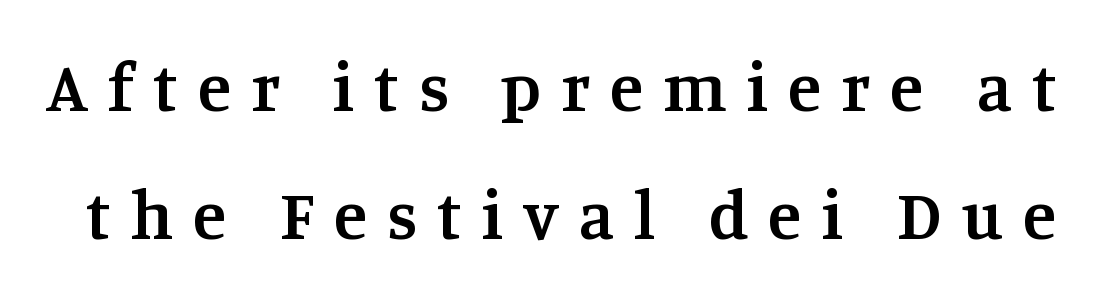
You could not count columns in this text — the font is proportionally spaced. Examine the stroke ends and you'll spot serifs. Descenders hang freely into open space. There is plenty of visible air inserted between adjacent glyphs.
